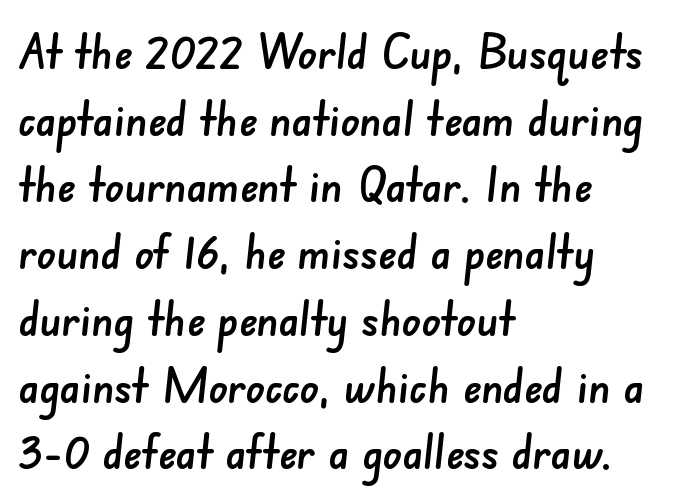
{"serif": "no", "width": "normal", "stroke_contrast": "low", "x_height": "small", "monospaced": "no", "underline": "no", "align": "left", "line_spacing": "normal", "line_spacing_ratio": 1.39, "letter_spacing": "normal", "letter_spacing_em": 0.0, "glyph_px": 48}
